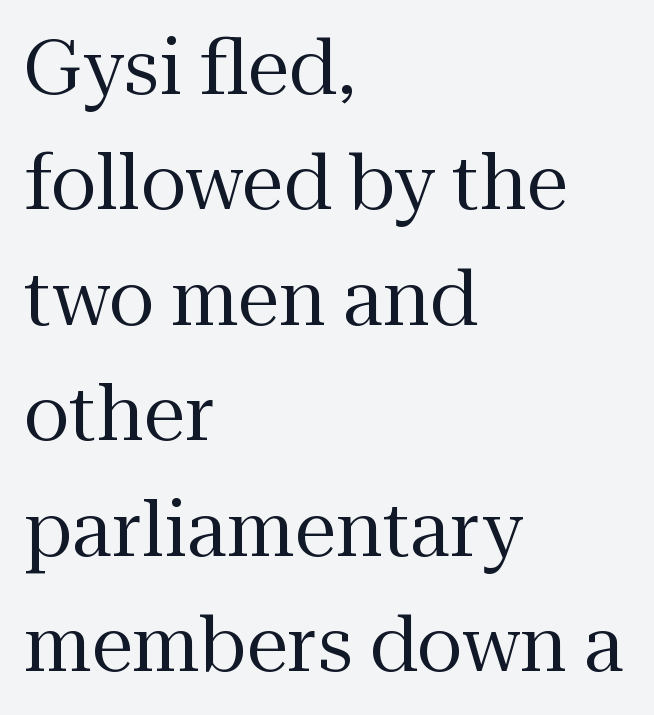
The image shows 75 px regular-weight serif type, upright; set left-aligned, normal line spacing (1.54x), normal letter spacing, not underlined; medium stroke contrast and a medium x-height.
